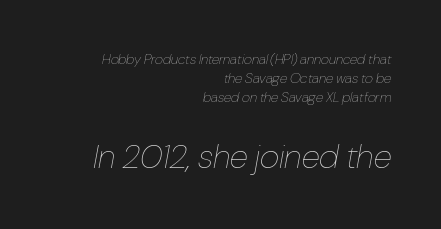
The letters in the lower block stand taller than those in the block above. Rows of type keep a routine distance in the vertical direction. These lines keep a tight, regular rhythm from letter to letter. The glyphs are unaccompanied by any horizontal stroke below them. The passage is arranged like a letterhead date or caption credit — flush right.
